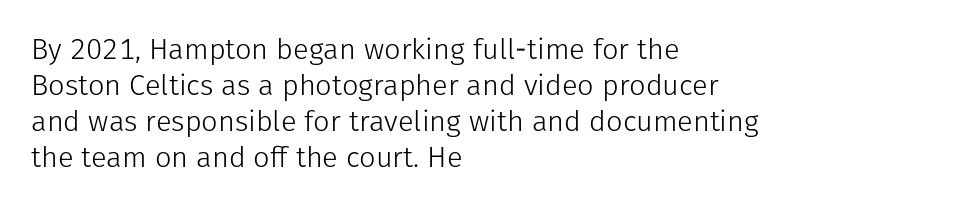
The image shows 29 px light sans-serif type, upright; set left-aligned, line spacing 1.24x, normal letter spacing, not underlined; low stroke contrast and a medium x-height.
